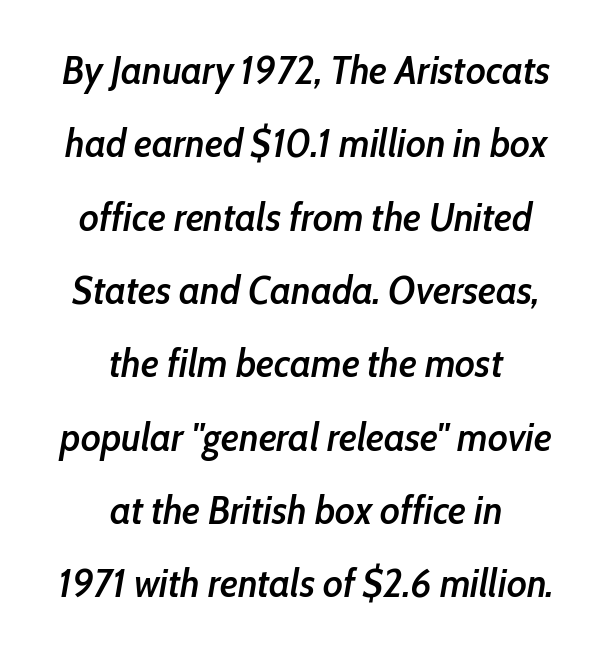
Q: Is the text bold? A: Semi-bold.
Q: Is the text italic (slanted)? A: Yes, it leans right by about 10 degrees.
Q: Is the text underlined? A: No.
Q: How is the paragraph aligned? A: Centered.
Q: Is the spacing between letters normal or unusually wide? A: Normal.
Q: Width (condensed, normal, or wide)? A: Condensed.
Q: Stroke contrast? A: Low.
Q: x-height? A: Medium.
Q: Monospaced? A: No.
